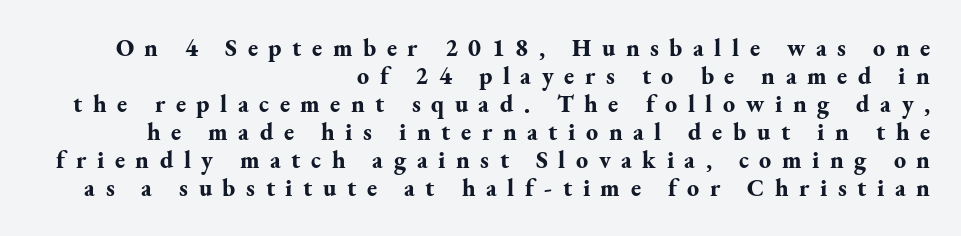
Spacing between characters has been opened up far beyond the box default. The typesetter chose a ragged-left arrangement here. Descender tails drop into unmarked territory. Unlike italic type, these characters show no tilt at all. The glyphs have the mass of a bold cut.
